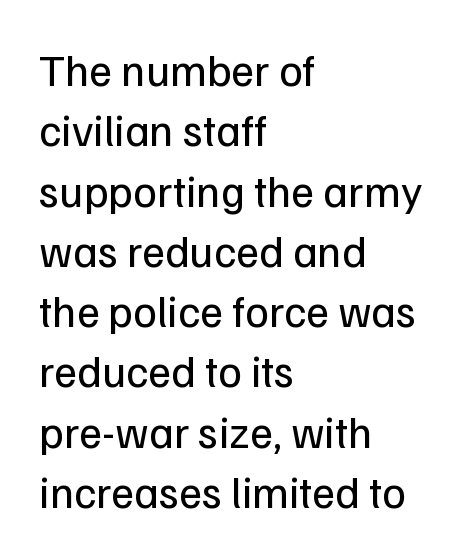
{"serif": "no", "italic": "no", "bold": "no", "weight": "regular", "width": "normal", "stroke_contrast": "low", "x_height": "medium", "monospaced": "no", "underline": "no", "align": "left", "line_spacing": "normal", "line_spacing_ratio": 1.34, "letter_spacing": "normal", "letter_spacing_em": 0.0, "glyph_px": 45}
